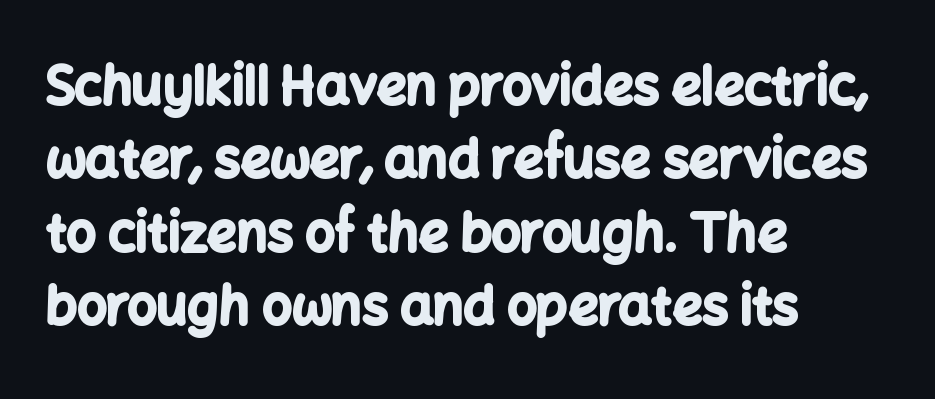
{"serif": "no", "italic": "no", "bold": "yes", "weight": "bold", "width": "normal", "stroke_contrast": "low", "x_height": "medium", "monospaced": "no", "underline": "no", "align": "left", "line_spacing": "normal", "line_spacing_ratio": 1.41, "letter_spacing": "normal", "letter_spacing_em": 0.0, "glyph_px": 52}
